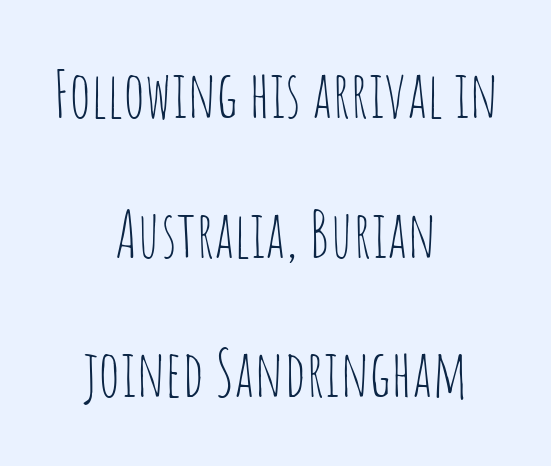
These lines are rendered in a variable-pitch font. Does the copy run flush right? No — it is centered line by line. The line-height multiplier appears high, well above default. The gaps between neighbouring characters are ordinary and unremarkable.
